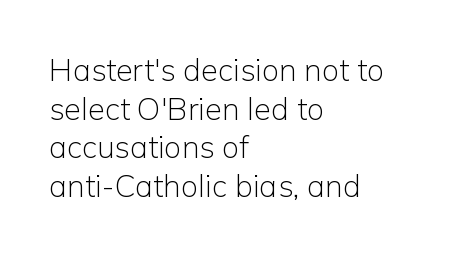
{"serif": "no", "italic": "no", "bold": "no", "weight": "light", "width": "normal", "stroke_contrast": "low", "x_height": "medium", "monospaced": "no", "underline": "no", "align": "left", "line_spacing": "normal", "line_spacing_ratio": 1.25, "letter_spacing": "normal", "letter_spacing_em": 0.0, "glyph_px": 31}
